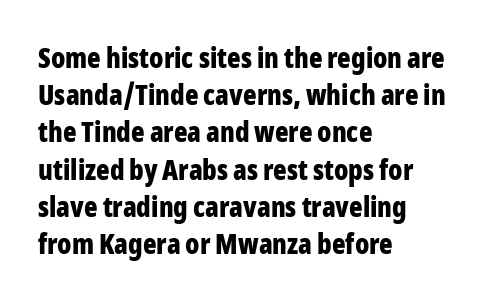
Q: Is the text bold? A: Yes.
Q: Is the text italic (slanted)? A: No, it is upright.
Q: Is the typeface a serif or a sans-serif typeface? A: Sans-serif.
Q: Is the text underlined? A: No.
Q: How is the paragraph aligned? A: Left-aligned.
Q: Is the spacing between letters normal or unusually wide? A: Normal.
Q: Is the spacing between lines tight, normal or loose? A: Normal.
Q: Width (condensed, normal, or wide)? A: Condensed.
Q: Stroke contrast? A: Low.
Q: x-height? A: Medium.
Q: Monospaced? A: No.
